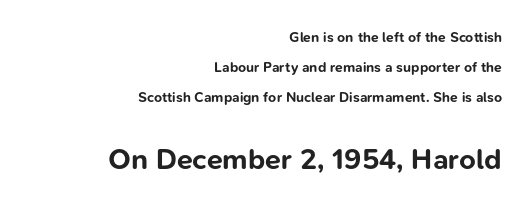
The type is set solid horizontally, with unmodified tracking. Teacher's note: observe the even right margin — that is flush-right alignment. Upright lettering throughout. The designer gave the closing block more size than the opening block.
